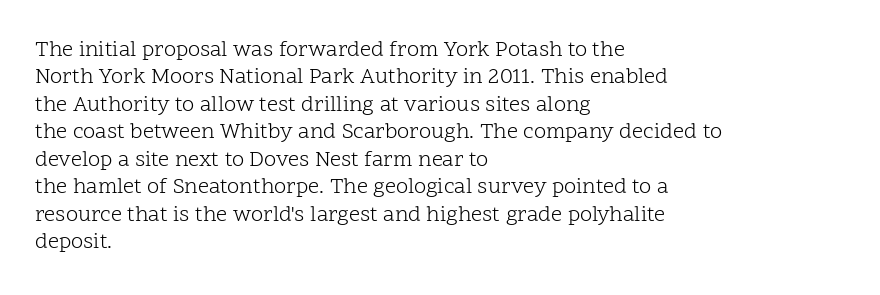
Counters stay open thanks to moderate or lighter strokes. All the whitespace from short lines collects on the right. Normally led — the rows are evenly, conventionally spaced. The glyphs are unaccompanied by any horizontal stroke below them.
